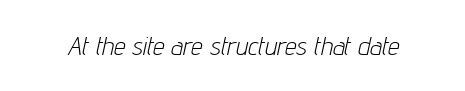
The image shows 26 px text type, italic (leaning right); set normal letter spacing, not underlined.
